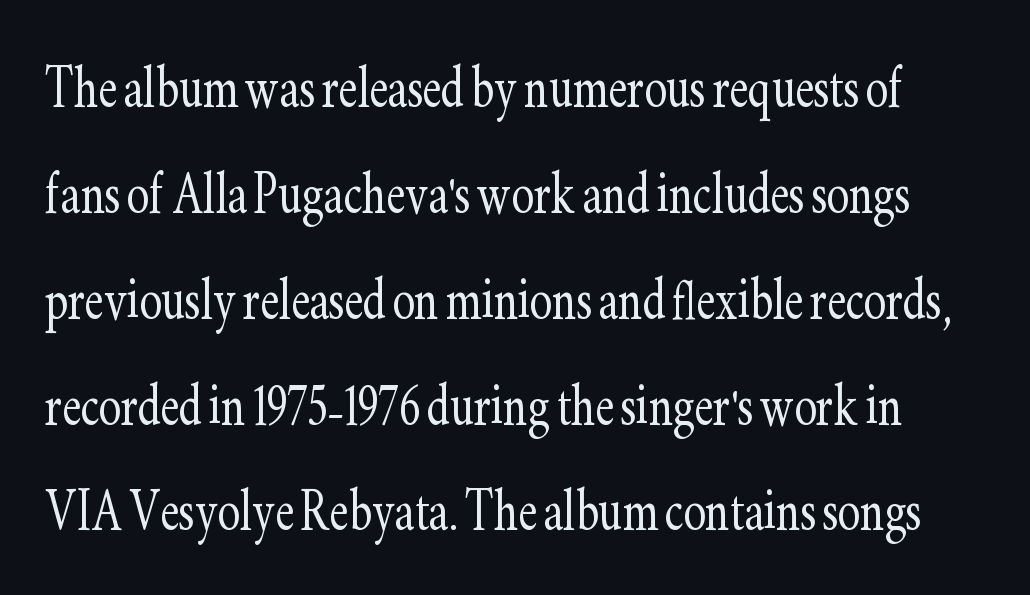
The image shows 67 px light, condensed serif type, upright; set normal line spacing (1.58x), normal letter spacing, not underlined; low stroke contrast and a small x-height.
